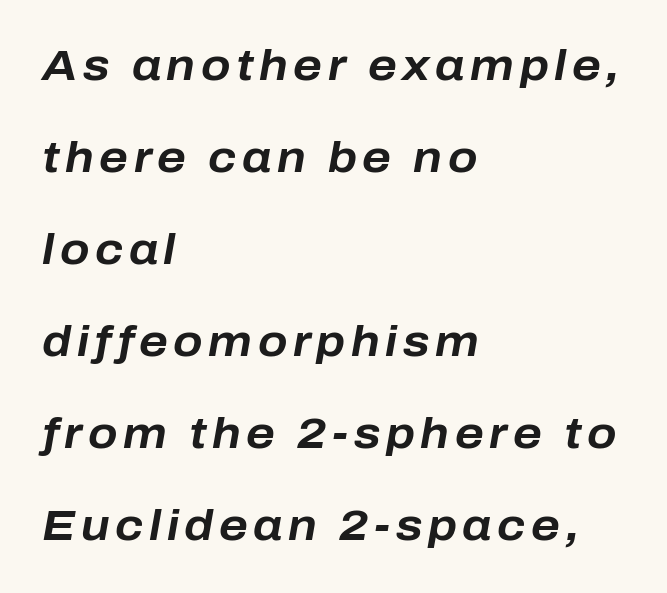
The image shows 43 px bold type, italic (leaning right); set left-aligned, loose line spacing (2.14x), not underlined; low stroke contrast and a medium x-height.
